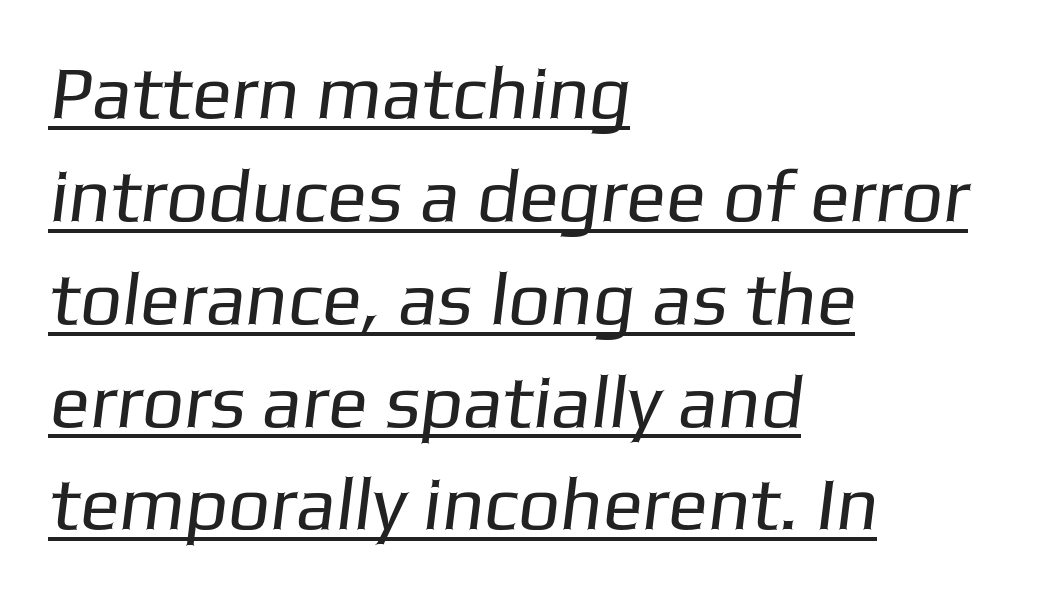
Q: Is the text bold? A: No.
Q: Is the typeface a serif or a sans-serif typeface? A: Sans-serif.
Q: Is the text underlined? A: Yes.
Q: How is the paragraph aligned? A: Left-aligned.
Q: Is the spacing between letters normal or unusually wide? A: Normal.
Q: Is the spacing between lines tight, normal or loose? A: Normal.
Q: Width (condensed, normal, or wide)? A: Normal.
Q: Stroke contrast? A: Low.
Q: x-height? A: Medium.
Q: Monospaced? A: No.
